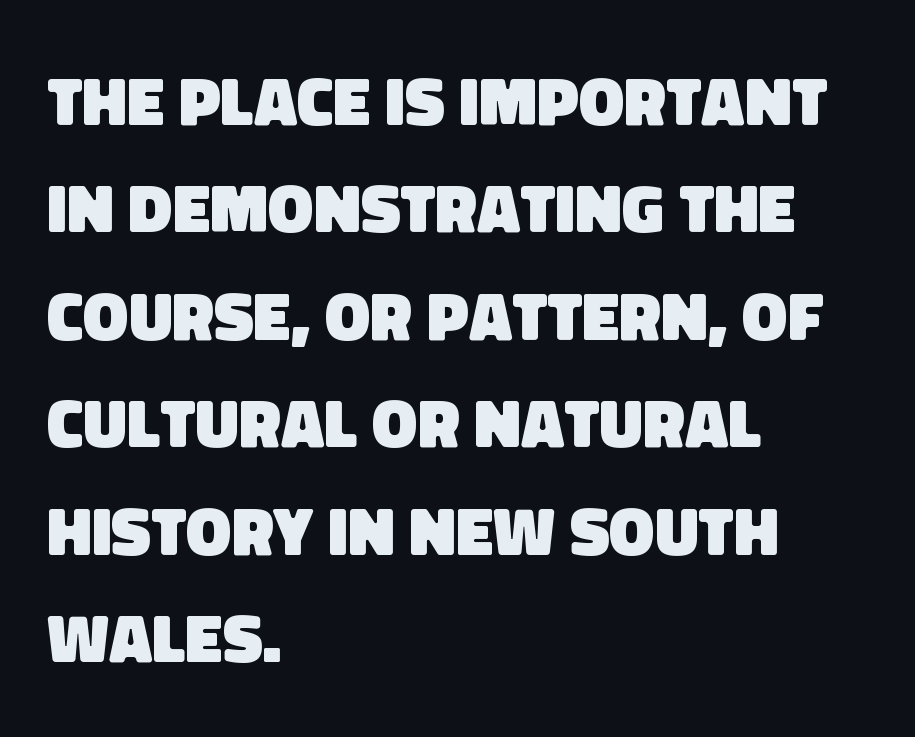
{"serif": "no", "bold": "yes", "weight": "heavy", "width": "normal", "stroke_contrast": "low", "x_height": "large", "monospaced": "no", "underline": "no", "align": "left", "line_spacing": "normal", "line_spacing_ratio": 1.58, "letter_spacing": "normal", "letter_spacing_em": 0.0, "glyph_px": 68}
